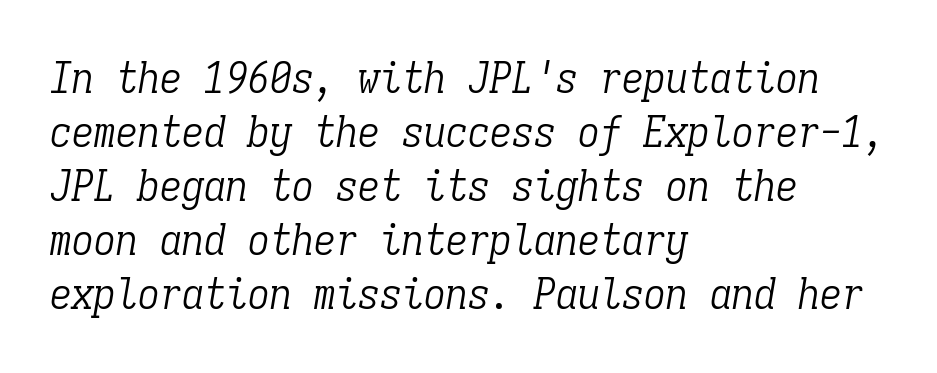
The glyphs look as if they've been sheared to an angle. The passage shown has conventional tracking throughout. The weight tops out at a normal text grade. The glyphs are unaccompanied by any horizontal stroke below them. Font category for this specimen: serif. The paragraph shown leans on its left margin.
